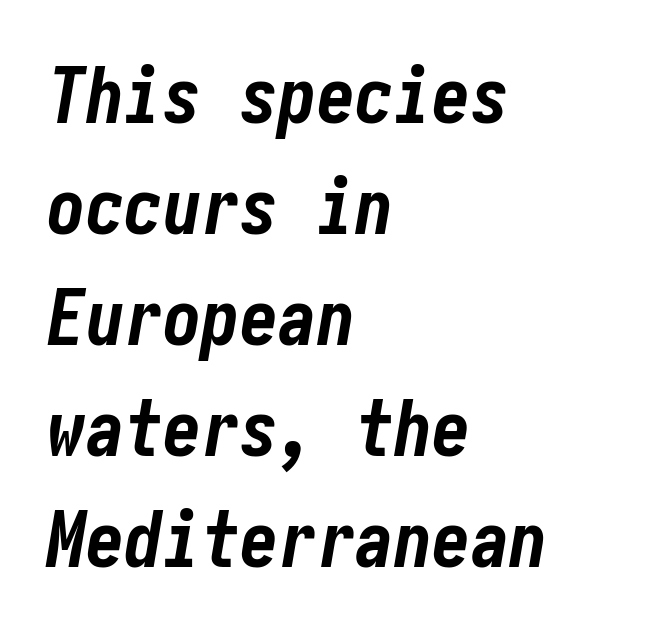
{"italic": "yes", "lean": "right", "slant_degrees": 10, "bold": "yes", "weight": "bold", "width": "condensed", "stroke_contrast": "low", "x_height": "medium", "underline": "no", "align": "left", "line_spacing": "normal", "line_spacing_ratio": 1.44, "letter_spacing": "normal", "letter_spacing_em": 0.0, "glyph_px": 77}
